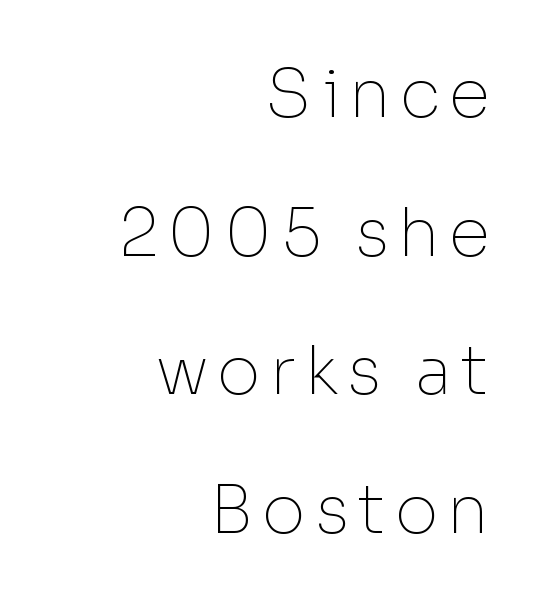
Q: Is the text bold? A: No.
Q: Is the text italic (slanted)? A: No, it is upright.
Q: Is the typeface a serif or a sans-serif typeface? A: Sans-serif.
Q: Is the text underlined? A: No.
Q: How is the paragraph aligned? A: Right-aligned.
Q: Is the spacing between lines tight, normal or loose? A: Loose.
Q: Width (condensed, normal, or wide)? A: Normal.
Q: Stroke contrast? A: Low.
Q: x-height? A: Medium.
Q: Monospaced? A: No.
